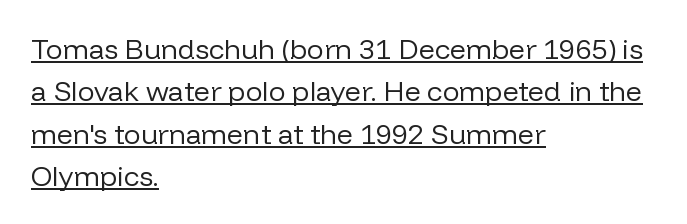
Q: Is the text bold? A: No.
Q: Is the text italic (slanted)? A: No, it is upright.
Q: Is the typeface a serif or a sans-serif typeface? A: Sans-serif.
Q: Is the text underlined? A: Yes.
Q: How is the paragraph aligned? A: Left-aligned.
Q: Is the spacing between letters normal or unusually wide? A: Normal.
Q: Is the spacing between lines tight, normal or loose? A: Normal.
Q: Width (condensed, normal, or wide)? A: Normal.
Q: Stroke contrast? A: Low.
Q: x-height? A: Medium.
Q: Monospaced? A: No.
